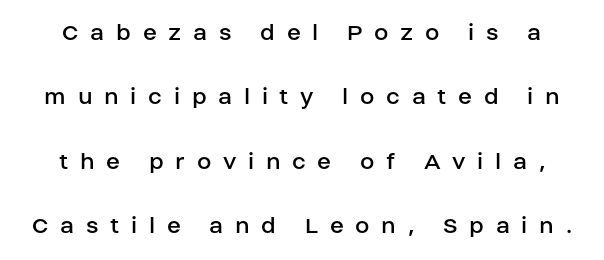
{"italic": "no", "bold": "no", "underline": "no", "line_spacing": "loose", "line_spacing_ratio": 2.48, "letter_spacing": "wide", "letter_spacing_em": 0.45, "glyph_px": 26}
